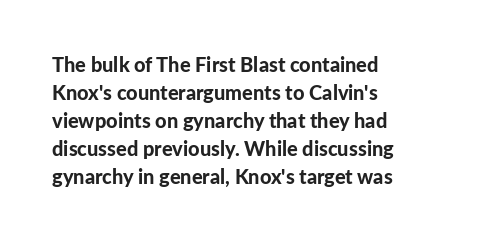
{"italic": "no", "bold": "yes", "underline": "no", "align": "left", "line_spacing": "normal", "line_spacing_ratio": 1.4, "letter_spacing": "normal", "letter_spacing_em": 0.0, "glyph_px": 20}
